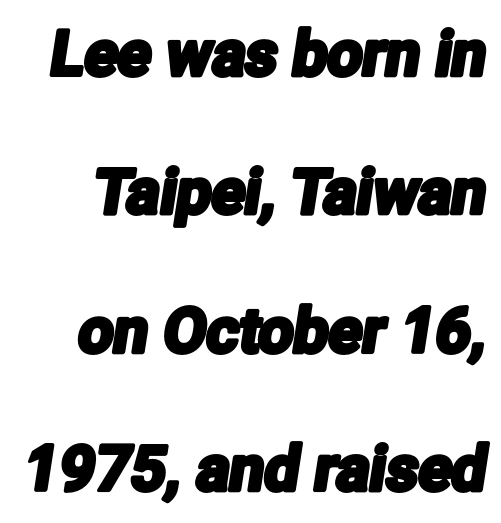
Words appear dense and cohesive because spacing is normal. Check under the words: just untouched page. Observe the absence of serifs on each vertical stroke in this sample. In terms of leading, this rendering errs on the spacious side. Character widths vary here, with narrow letters taking less room than wide ones.
